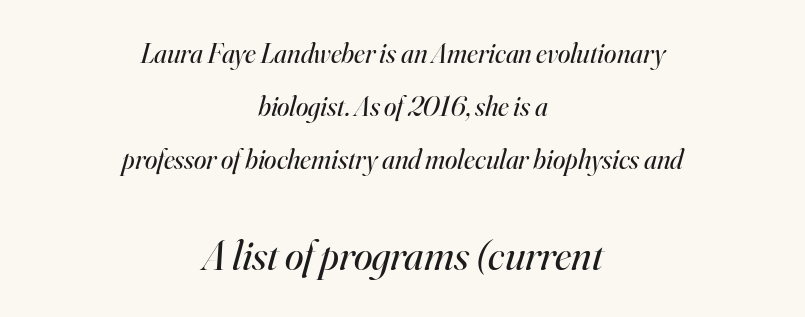
{"serif": "yes", "italic": "yes", "lean": "right", "slant_degrees": 16, "bold": "no", "weight": "regular", "width": "normal", "stroke_contrast": "high", "x_height": "small", "monospaced": "no", "underline": "no", "align": "center", "line_spacing": "loose", "line_spacing_ratio": 1.9, "letter_spacing": "normal", "letter_spacing_em": 0.0, "larger_block": "second", "size_ratio": 1.5, "glyph_px": 42}
